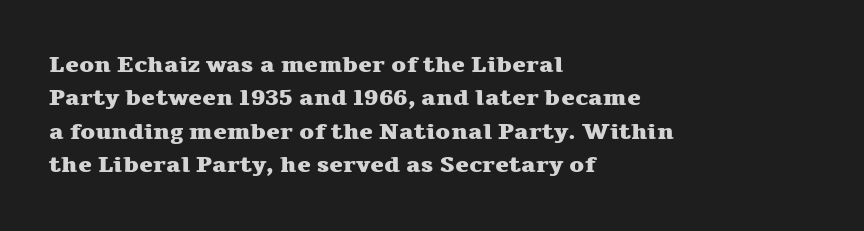
Every letter is thick-stroked: bold, no question. The space directly below the letters is spotless. How would I describe the line gaps? Plain and ordinary. A classic flush-left, rag-right setting is used for this passage. The specimen reads as upright at a glance.
